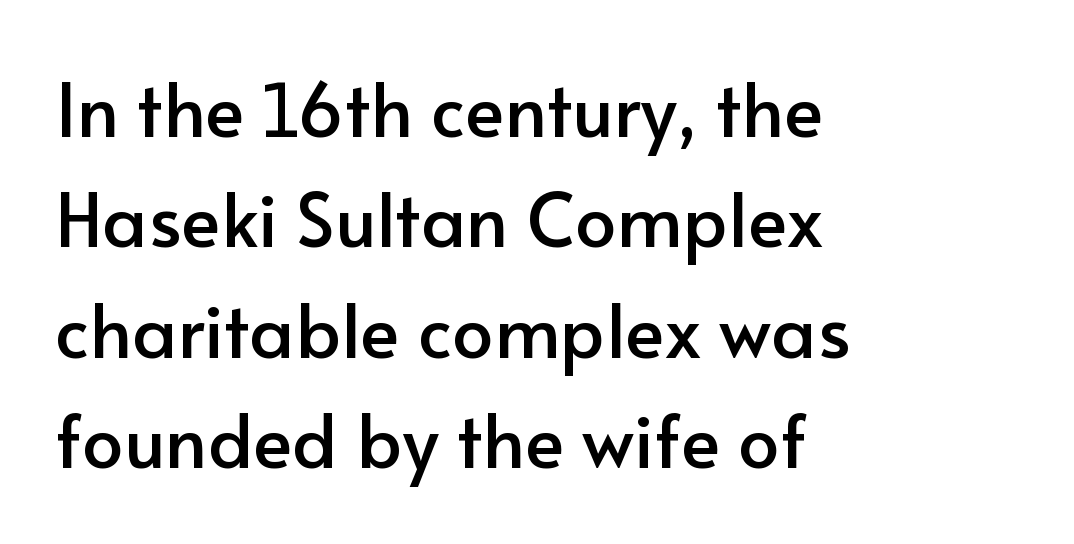
The image shows 74 px sans-serif type, upright; set left-aligned, normal line spacing (1.49x), normal letter spacing, not underlined; low stroke contrast and a small x-height.
